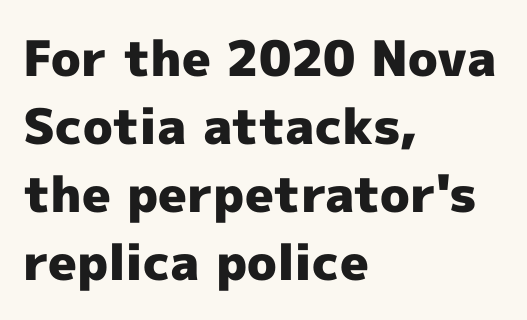
{"serif": "no", "italic": "no", "bold": "yes", "weight": "heavy", "width": "normal", "x_height": "medium", "monospaced": "no", "underline": "no", "align": "left", "line_spacing": "normal", "line_spacing_ratio": 1.39, "letter_spacing": "normal", "letter_spacing_em": 0.0, "glyph_px": 49}
